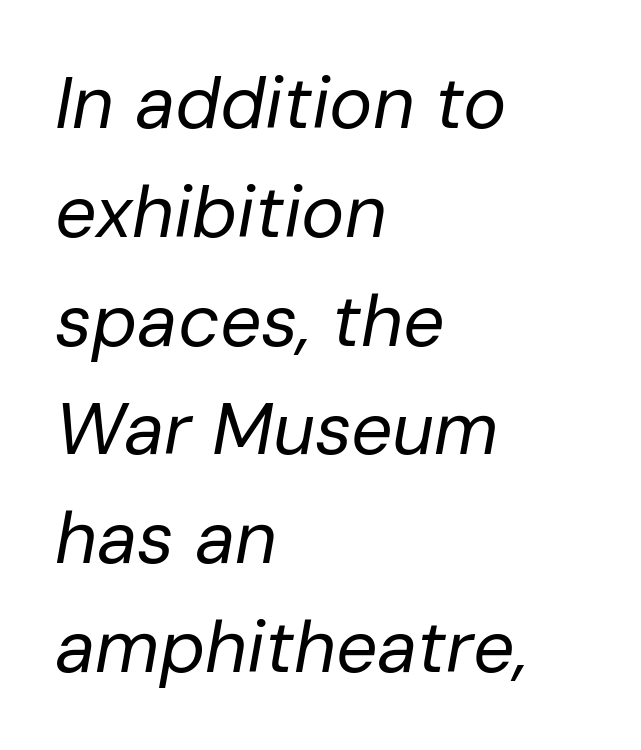
Q: Is the text bold? A: No.
Q: Is the text italic (slanted)? A: Yes, it leans right by about 10 degrees.
Q: Is the text underlined? A: No.
Q: How is the paragraph aligned? A: Left-aligned.
Q: Is the spacing between letters normal or unusually wide? A: Normal.
Q: Is the spacing between lines tight, normal or loose? A: Normal.
Q: Width (condensed, normal, or wide)? A: Normal.
Q: Stroke contrast? A: Low.
Q: x-height? A: Medium.
Q: Monospaced? A: No.
